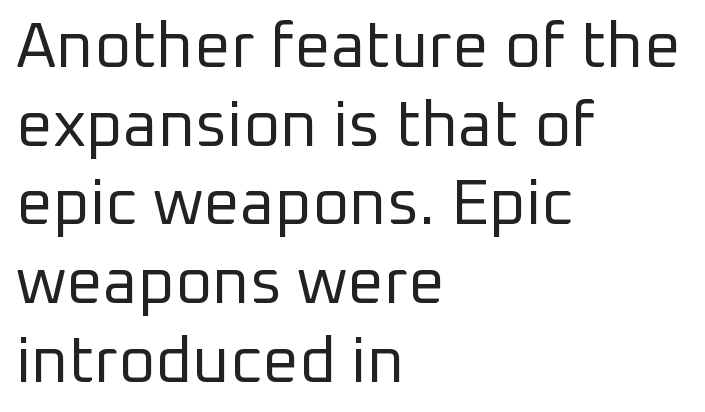
Q: Is the text bold? A: No.
Q: Is the text italic (slanted)? A: No, it is upright.
Q: Is the typeface a serif or a sans-serif typeface? A: Sans-serif.
Q: Is the text underlined? A: No.
Q: How is the paragraph aligned? A: Left-aligned.
Q: Is the spacing between letters normal or unusually wide? A: Normal.
Q: Width (condensed, normal, or wide)? A: Normal.
Q: Stroke contrast? A: Low.
Q: x-height? A: Medium.
Q: Monospaced? A: No.
